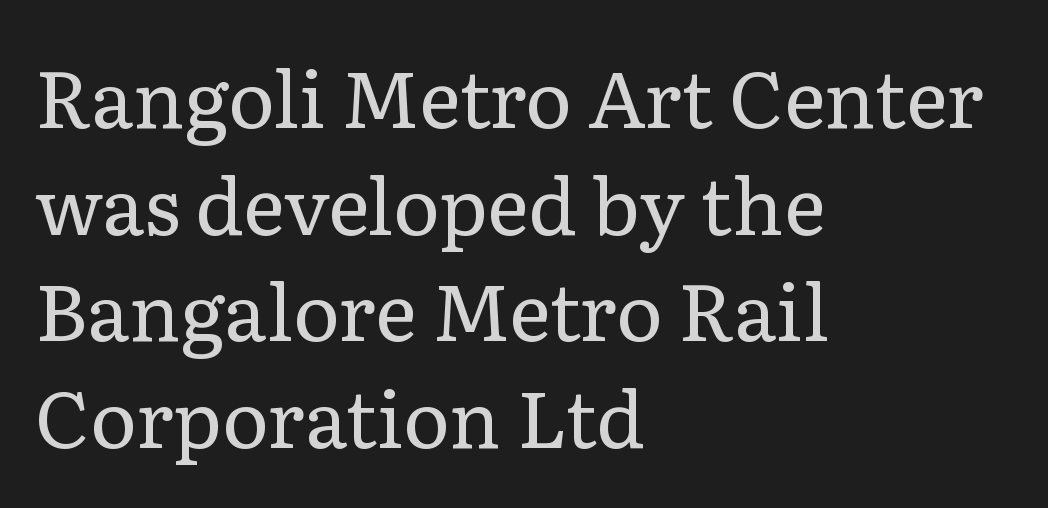
Each stroke keeps to a modest, everyday thickness or less. Compared with typical paragraphs, the rows here are spaced about the same. This sample has the flowing, uneven cadence of proportional lettering. Here the glyphs are tracked normally, forming tight word shapes. The letters stand upright; this is a roman face.
